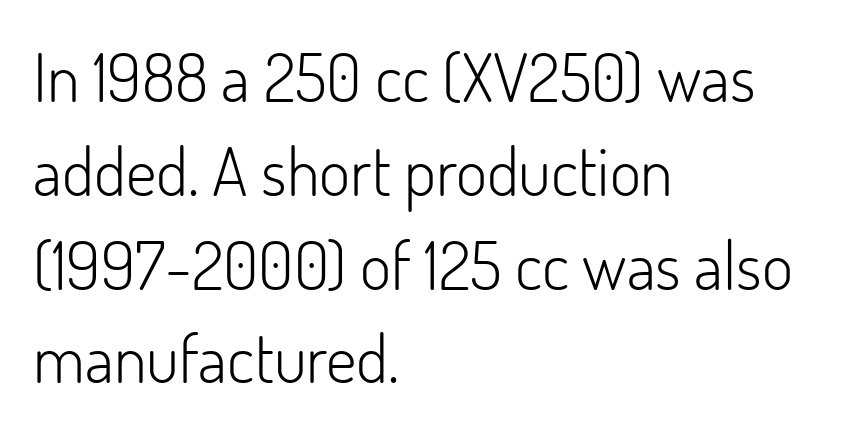
{"serif": "no", "italic": "no", "bold": "no", "weight": "light", "width": "normal", "stroke_contrast": "low", "x_height": "small", "monospaced": "no", "underline": "no", "align": "left", "line_spacing": "normal", "line_spacing_ratio": 1.4, "letter_spacing": "normal", "letter_spacing_em": 0.0, "glyph_px": 67}
